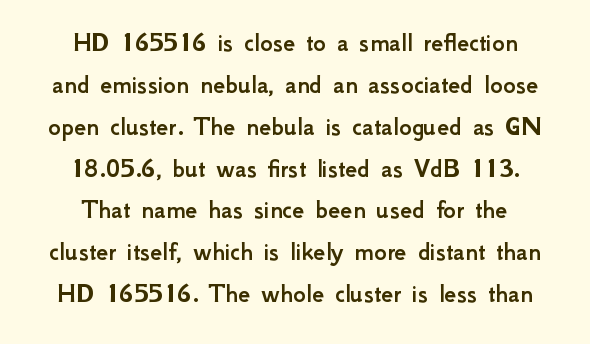
The image shows 27 px text type, upright; set normal line spacing (1.55x), normal letter spacing, not underlined.
